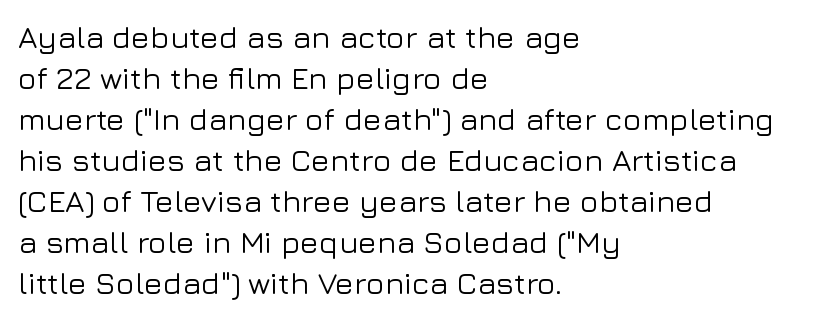
The image shows 31 px sans-serif type, upright; set left-aligned, normal line spacing (1.32x), normal letter spacing, not underlined; low stroke contrast and a medium x-height.
